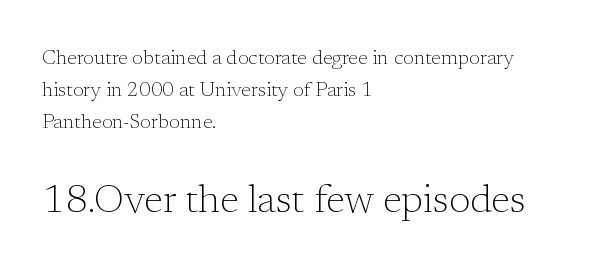
The image shows 39 px light serif type, upright; set left-aligned, normal line spacing (1.59x), normal letter spacing, not underlined; the second (bottom) block is 1.95x larger; low stroke contrast and a medium x-height.
